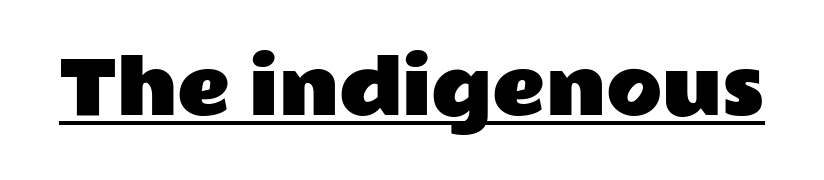
The face used here appears with an underline applied. Is there any slant? The stems are plumb. Characters follow at the spacing the type designer built in. The font family rendered here belongs to the sans-serif group.
